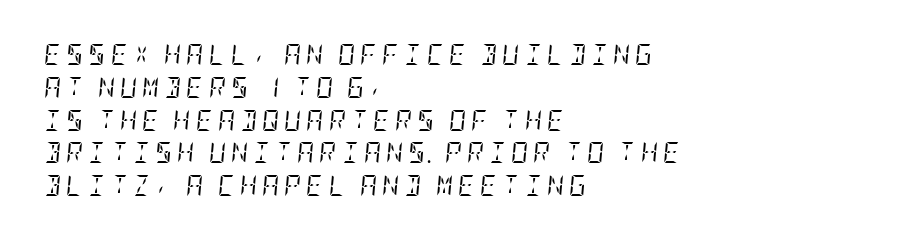
A typesetter would call this leading conventional body-copy spacing. The baseline area is clear. This rendering widens character spacing well past its baseline value. There's an unmistakable incline to the writing here.
